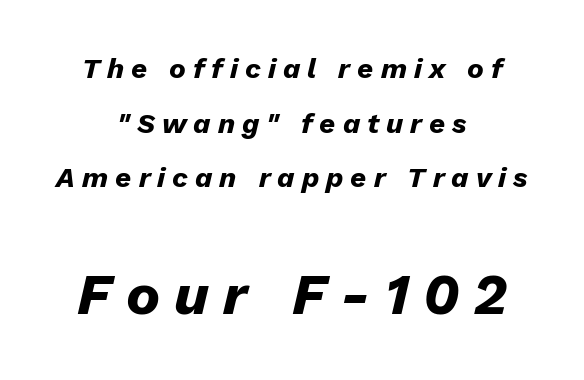
The image shows 57 px heavy type, italic (leaning right); set centered, loose line spacing (1.95x), unusually wide letter spacing (+0.25 em), not underlined; the second (bottom) block is 2.04x larger; low stroke contrast and a medium x-height.
